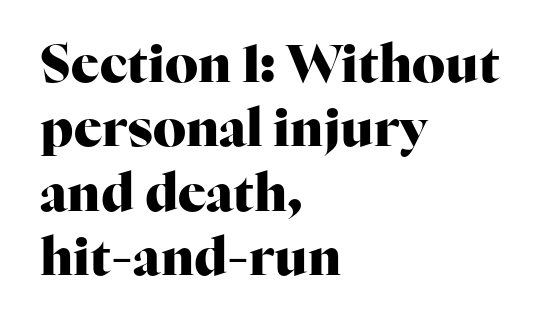
Looks like regular typesetting: each glyph gets only the width it needs. The typeface chosen for these lines features serifs. Only glyphs here, with clear space below each row. Italic? Not at all — the glyphs are vertical. Glyph-to-glyph distance matches everyday printed text. Heavy, bold letterforms.
